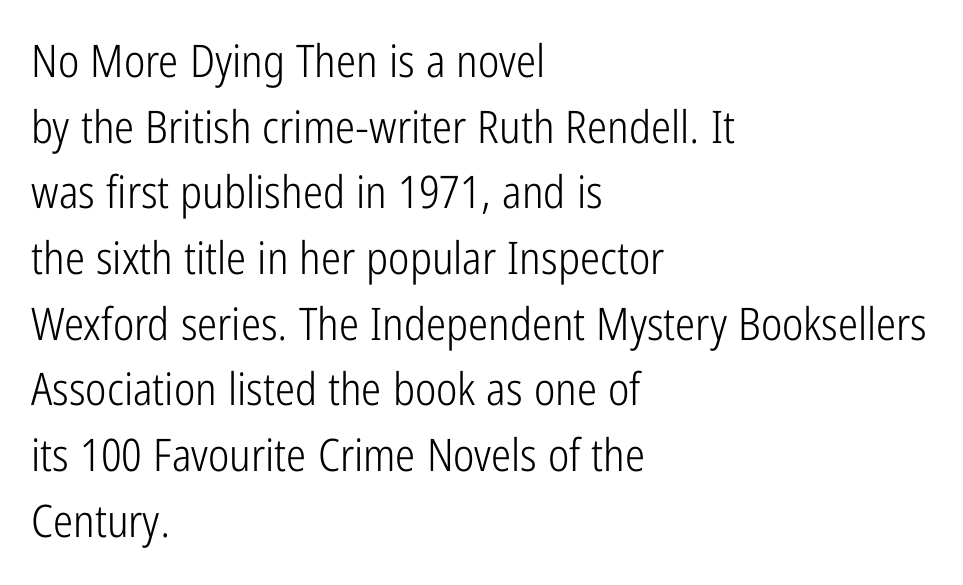
Q: Is the text bold? A: No.
Q: Is the text italic (slanted)? A: No, it is upright.
Q: Is the typeface a serif or a sans-serif typeface? A: Sans-serif.
Q: Is the text underlined? A: No.
Q: How is the paragraph aligned? A: Left-aligned.
Q: Is the spacing between letters normal or unusually wide? A: Normal.
Q: Is the spacing between lines tight, normal or loose? A: Normal.
Q: Width (condensed, normal, or wide)? A: Condensed.
Q: Stroke contrast? A: Low.
Q: x-height? A: Medium.
Q: Monospaced? A: No.
